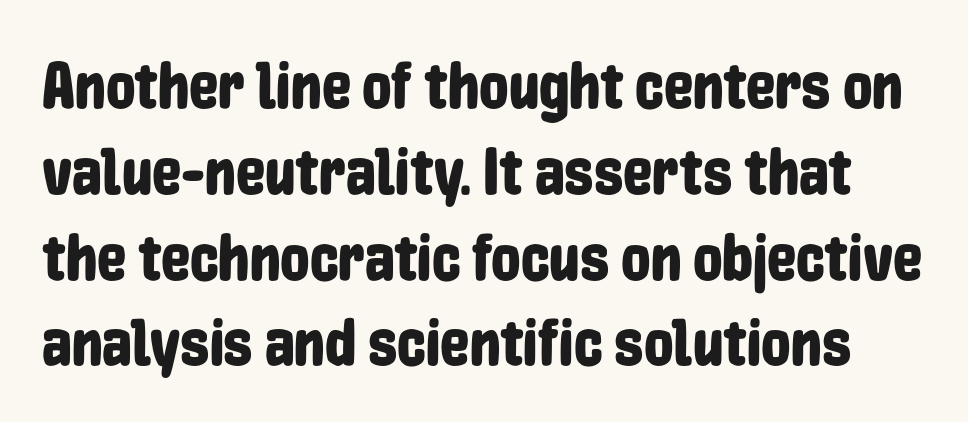
Posture: straight, roman, zero tilt. One glance says typical: line gaps are just what's usual. Underlining? Definitely not there. You could not count columns in this text — the font is proportionally spaced. The line texture is even and compact thanks to regular tracking.
